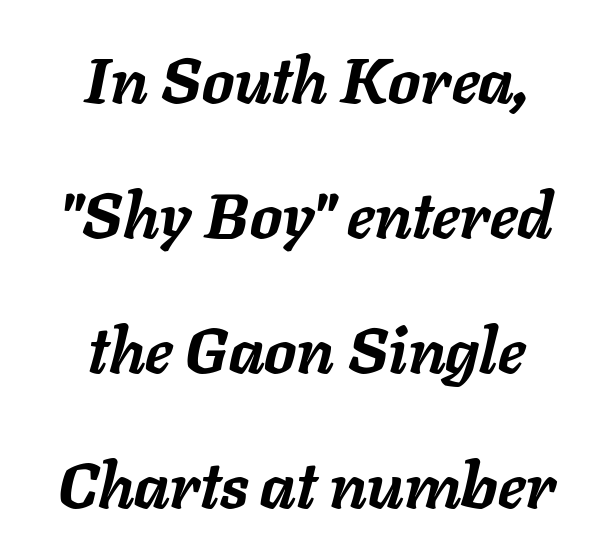
The compositor balanced each line on the midline. This block would shrink considerably if given ordinary leading; it's expanded now. Is this a fixed-width face? No — the glyphs have proportional, varying widths. A bare baseline throughout the passage. What weight is shown? A full bold with thick strokes. No extra tracking has been applied to these lines.
